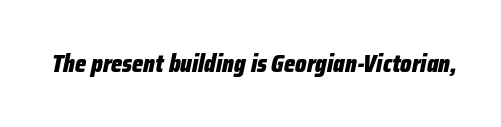
The face used here has the dense, thick strokes of a bold. The area under the type is left untouched. The rendering applies a slant to the glyphs. These lines keep a tight, regular rhythm from letter to letter.
